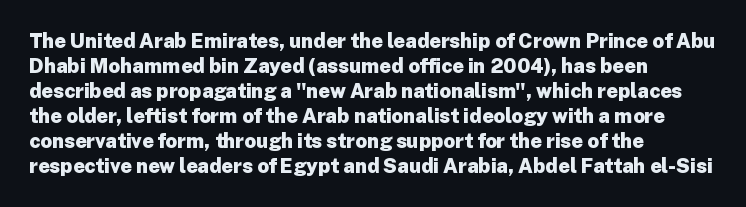
Q: Is the text bold? A: Yes.
Q: Is the text italic (slanted)? A: No, it is upright.
Q: Is the text underlined? A: No.
Q: How is the paragraph aligned? A: Left-aligned.
Q: Is the spacing between letters normal or unusually wide? A: Normal.
Q: Is the spacing between lines tight, normal or loose? A: Normal.
